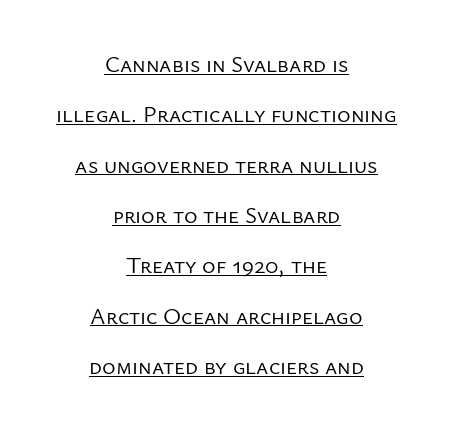
{"italic": "no", "bold": "no", "underline": "yes", "align": "center", "line_spacing": "loose", "line_spacing_ratio": 2.19, "letter_spacing": "normal", "letter_spacing_em": 0.0, "glyph_px": 23}
